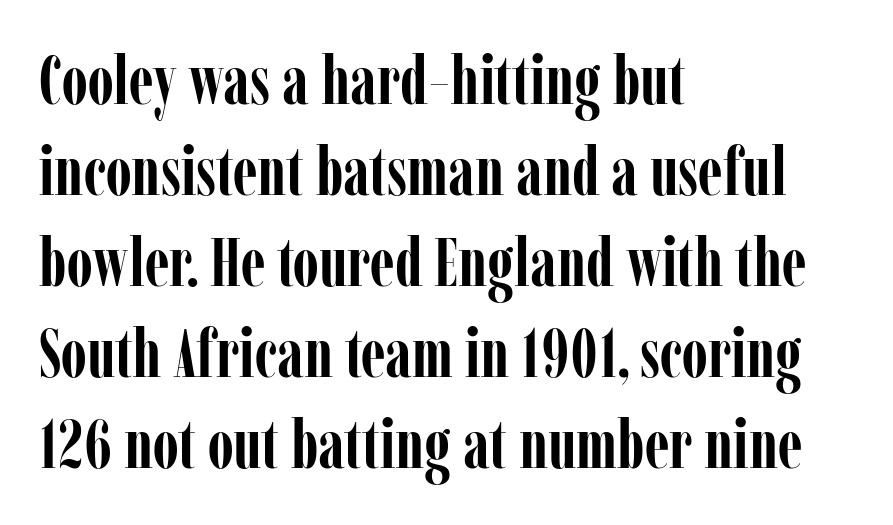
Q: Is the text bold? A: Yes.
Q: Is the text italic (slanted)? A: No, it is upright.
Q: Is the typeface a serif or a sans-serif typeface? A: Serif.
Q: Is the text underlined? A: No.
Q: How is the paragraph aligned? A: Left-aligned.
Q: Is the spacing between letters normal or unusually wide? A: Normal.
Q: Is the spacing between lines tight, normal or loose? A: Normal.
Q: Width (condensed, normal, or wide)? A: Condensed.
Q: Stroke contrast? A: Low.
Q: x-height? A: Medium.
Q: Monospaced? A: No.
